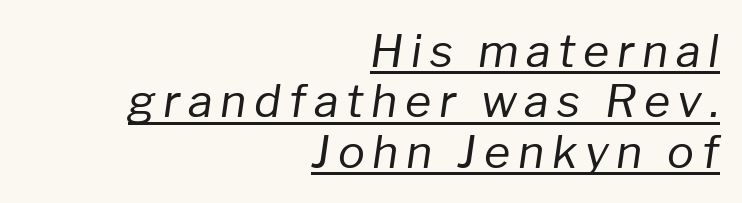
{"italic": "yes", "lean": "right", "slant_degrees": 8, "bold": "no", "weight": "regular", "width": "normal", "stroke_contrast": "low", "x_height": "medium", "monospaced": "no", "underline": "yes", "align": "right", "line_spacing": "tight", "line_spacing_ratio": 1.12, "glyph_px": 45}
